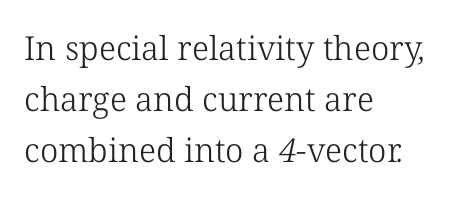
This rendering employs a face with finishing strokes, i.e., a serif. Reading down the column, the eye jumps a familiar distance to each next line. Notice how the passage keeps a crisp vertical edge on the left only. Heaviness? Minimal to ordinary, like unemphasized prose. In terms of letterspacing, this is plain default setting. The passage shown is typed in a proportional face where columns would drift.
